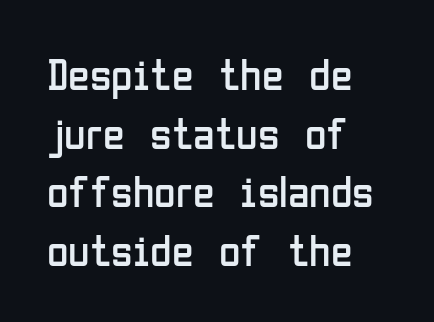
Stems here are at most as thick as an everyday book face. Honestly, the letter spacing is just normal — you wouldn't notice it. These lines were composed using upright roman letters. Horizontally, the lines are justified to the leading edge only. The rendering uses natural spacing where letterforms have individual widths. The line-height multiplier appears to be the usual default.
